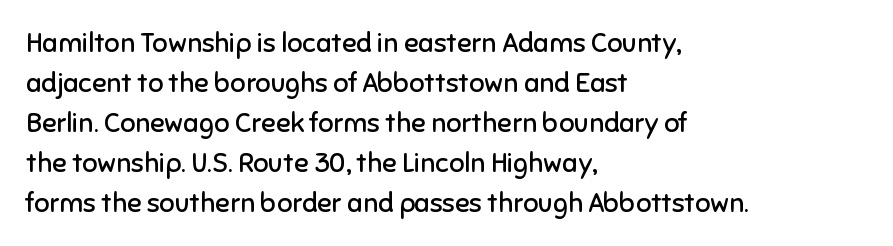
Q: Is the text bold? A: No.
Q: Is the text italic (slanted)? A: No, it is upright.
Q: Is the text underlined? A: No.
Q: How is the paragraph aligned? A: Left-aligned.
Q: Is the spacing between letters normal or unusually wide? A: Normal.
Q: Is the spacing between lines tight, normal or loose? A: Normal.
